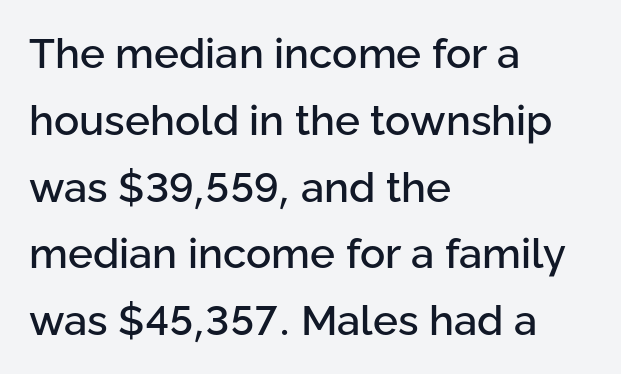
How would I describe the line gaps? Plain and ordinary. You can tell it's not italic because the verticals are truly vertical. The string is rendered with underlining switched off. The characters display no serif detailing; their extremities are plain. Short note: letters normally spaced. These lines are set flush left with a ragged right edge.
